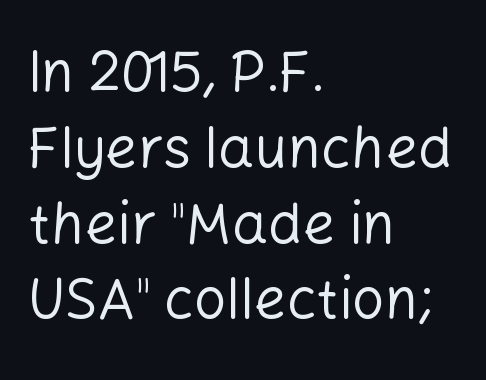
The image shows 57 px regular-weight sans-serif type, upright; set left-aligned, normal line spacing (1.33x), normal letter spacing, not underlined; low stroke contrast and a medium x-height.
